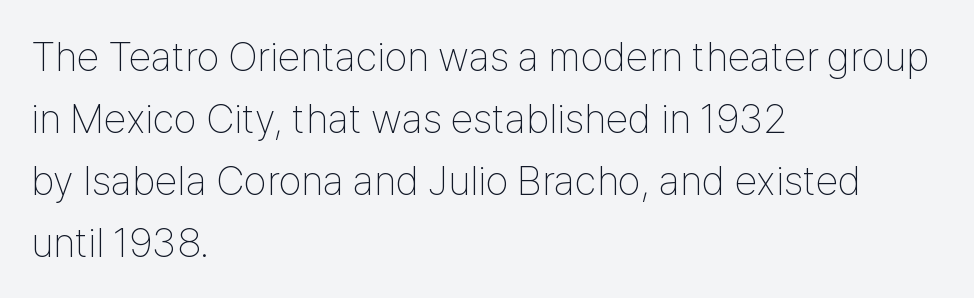
The image shows 41 px thin, condensed sans-serif type, upright; set left-aligned, normal line spacing (1.51x), normal letter spacing, not underlined; low stroke contrast and a medium x-height.
